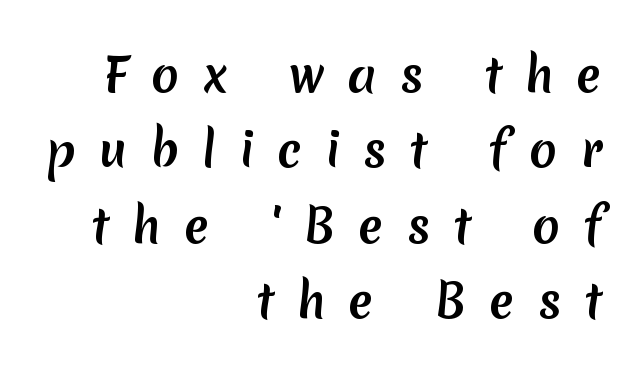
{"serif": "no", "width": "normal", "stroke_contrast": "medium", "x_height": "medium", "monospaced": "no", "underline": "no", "align": "right", "line_spacing": "normal", "line_spacing_ratio": 1.64, "letter_spacing": "wide", "letter_spacing_em": 0.5, "glyph_px": 46}
